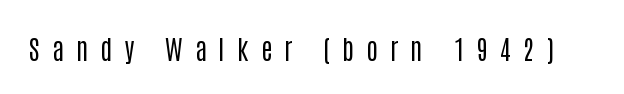
{"italic": "no", "bold": "no", "underline": "no", "letter_spacing": "wide", "letter_spacing_em": 0.45, "glyph_px": 27}
